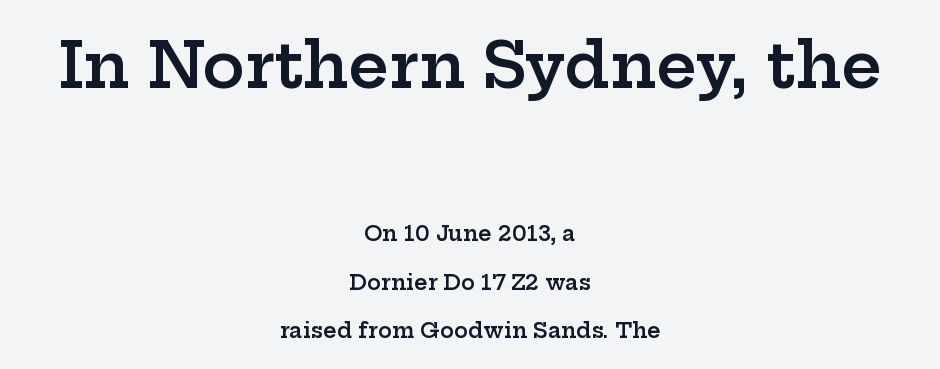
Q: Is the text bold? A: Semi-bold.
Q: Is the text italic (slanted)? A: No, it is upright.
Q: Is the typeface a serif or a sans-serif typeface? A: Serif.
Q: Is the text underlined? A: No.
Q: How is the paragraph aligned? A: Centered.
Q: Is the spacing between letters normal or unusually wide? A: Normal.
Q: Is the spacing between lines tight, normal or loose? A: Loose.
Q: Which block of text is set in a larger size, the first (top) or the second (bottom)? A: The first (top) one.
Q: Width (condensed, normal, or wide)? A: Wide.
Q: Stroke contrast? A: Low.
Q: x-height? A: Medium.
Q: Monospaced? A: No.
